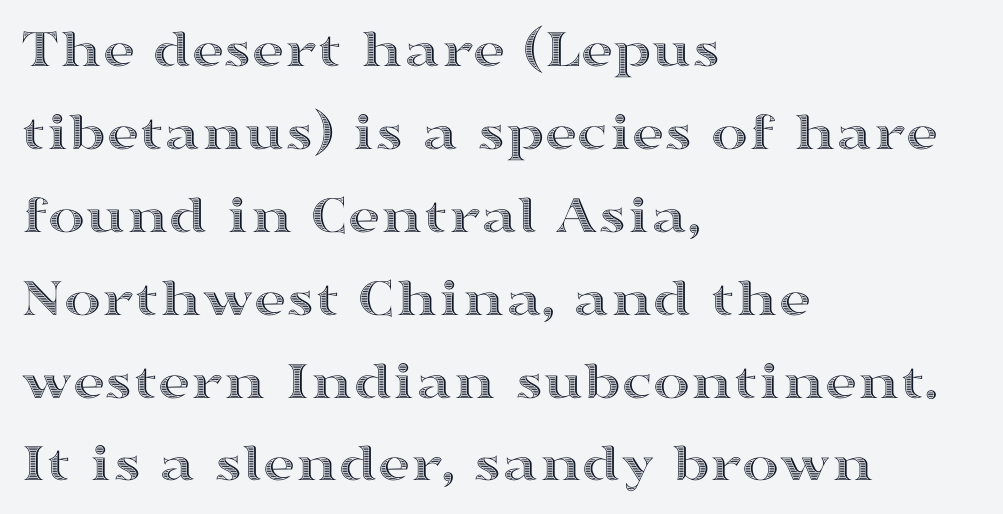
{"italic": "no", "width": "wide", "x_height": "medium", "monospaced": "no", "underline": "no", "align": "left", "line_spacing": "normal", "line_spacing_ratio": 1.48, "letter_spacing": "normal", "letter_spacing_em": 0.0, "glyph_px": 56}
